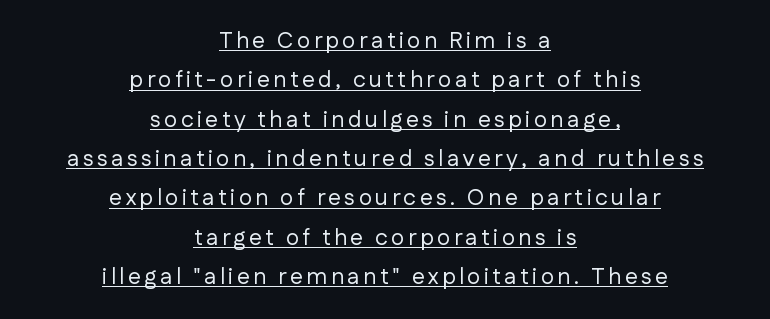
A continuous stroke trails under the words, as in a hyperlink. Both edges are ragged and mirror each other, which tells us the setting is centered. Upright lettering throughout. No letter is thick-stroked: the sample isn't bold.
